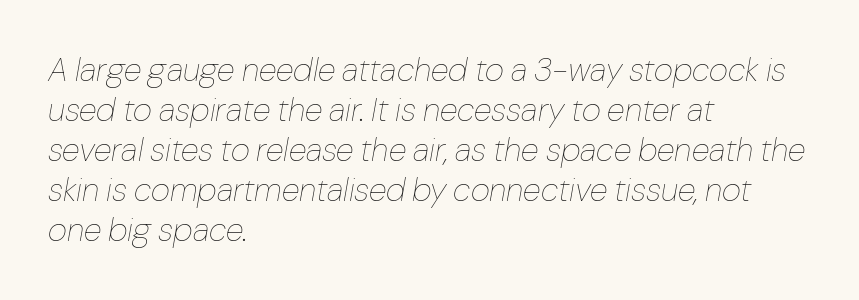
{"italic": "yes", "lean": "right", "slant_degrees": 10, "bold": "no", "weight": "thin", "width": "normal", "stroke_contrast": "low", "x_height": "medium", "monospaced": "no", "underline": "no", "align": "left", "line_spacing_ratio": 1.21, "letter_spacing": "normal", "letter_spacing_em": 0.0, "glyph_px": 33}
